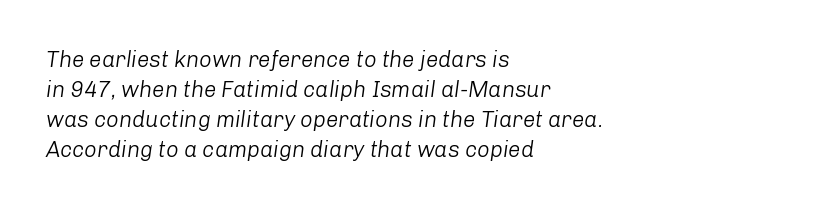
Decoration check: the copy has no underline. Weight: not bold — regular or lighter. This sample uses plain, unmodified letter spacing. A typesetter would mark this as italic.
